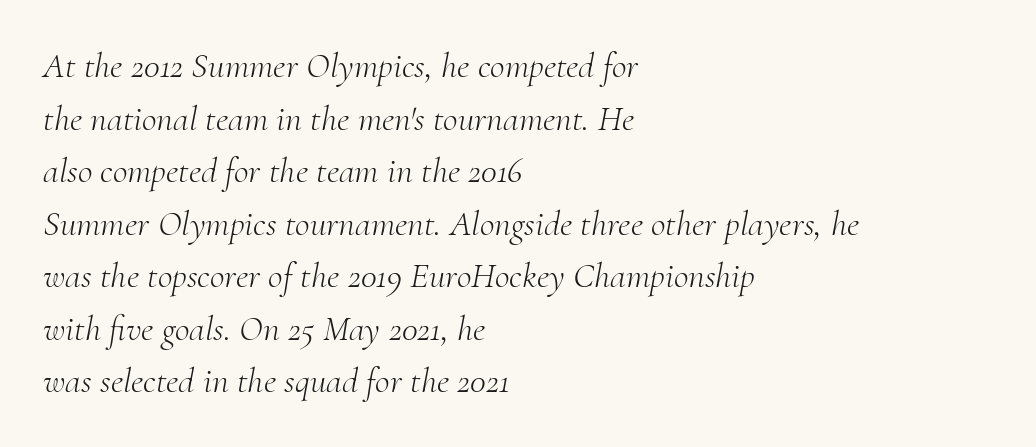
Baseline-to-baseline distance is the conventional proportion of letter height. These lines stack with their left ends in a neat column. Each stroke keeps to a modest, everyday thickness or less. The passage shown has conventional tracking throughout.
